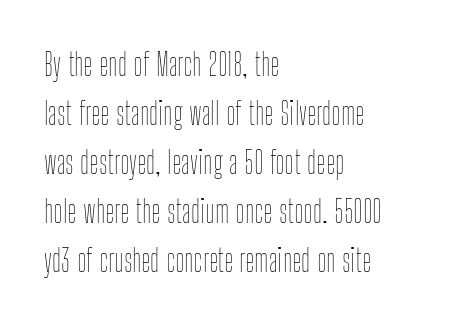
Summary of weight: not heavy and not bold. These lines are set flush left with a ragged right edge. The letters advance in unequal steps, a hallmark of proportional type. Has an underline been added? It has not. The letters stand upright; this is a roman face. Successive baselines arrive at the customary interval.
